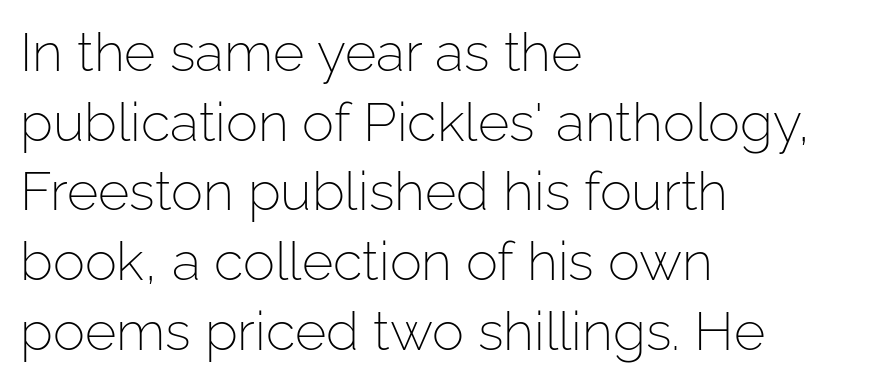
The image shows 54 px light sans-serif type, upright; set left-aligned, normal line spacing (1.29x), normal letter spacing, not underlined; low stroke contrast and a medium x-height.
